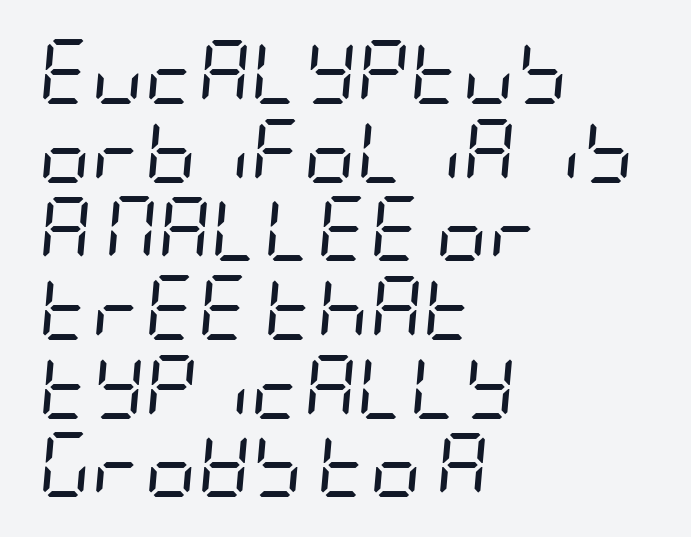
The image shows 65 px regular-weight, condensed type, italic (leaning right); set left-aligned, line spacing 1.21x, normal letter spacing, not underlined; low stroke contrast and a large x-height.
